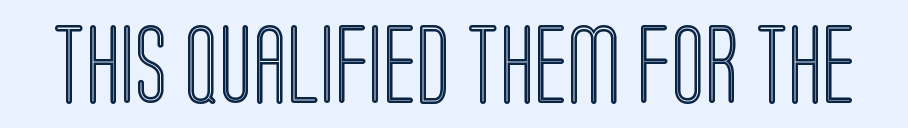
The image shows 79 px condensed type, upright; set normal letter spacing, not underlined; a large x-height.
